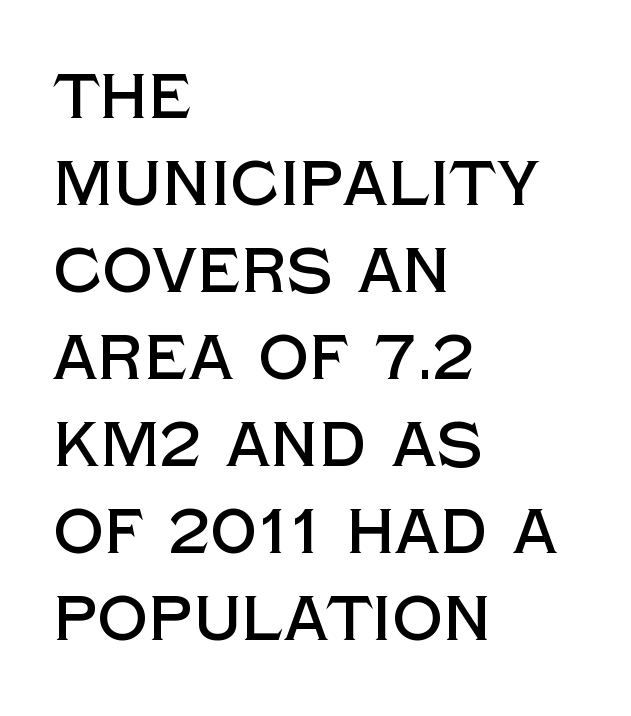
{"serif": "no", "italic": "no", "width": "normal", "x_height": "large", "monospaced": "no", "underline": "no", "align": "left", "line_spacing": "normal", "line_spacing_ratio": 1.38, "letter_spacing": "normal", "letter_spacing_em": 0.0, "glyph_px": 63}
